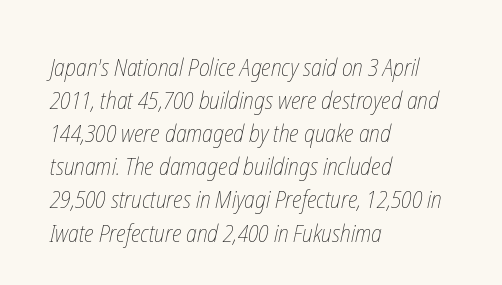
Type without underlining. Successive baselines arrive at the customary interval. The typesetting does not lean heavy: it is not bold. The text block is weighted toward the left margin, trailing off unevenly rightward. The horizontal fit of the characters is conventional and even.
